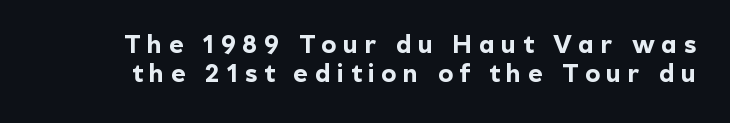
{"italic": "no", "bold": "yes", "underline": "no", "line_spacing_ratio": 1.18, "letter_spacing": "wide", "letter_spacing_em": 0.27, "glyph_px": 25}
